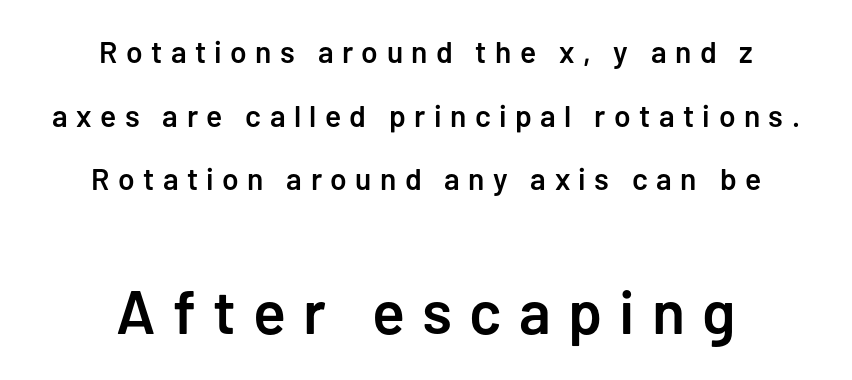
The image shows 61 px semibold sans-serif type, upright; set centered, loose line spacing (2.12x), unusually wide letter spacing (+0.28 em), not underlined; the second (bottom) block is 2.03x larger; low stroke contrast and a medium x-height.
